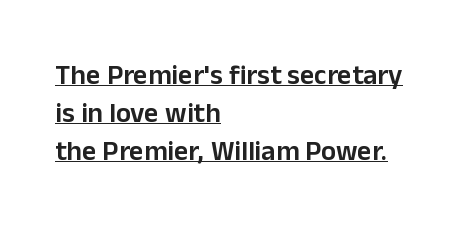
The image shows 28 px semibold sans-serif type, upright; set left-aligned, normal line spacing (1.36x), normal letter spacing, underlined; low stroke contrast and a medium x-height.
